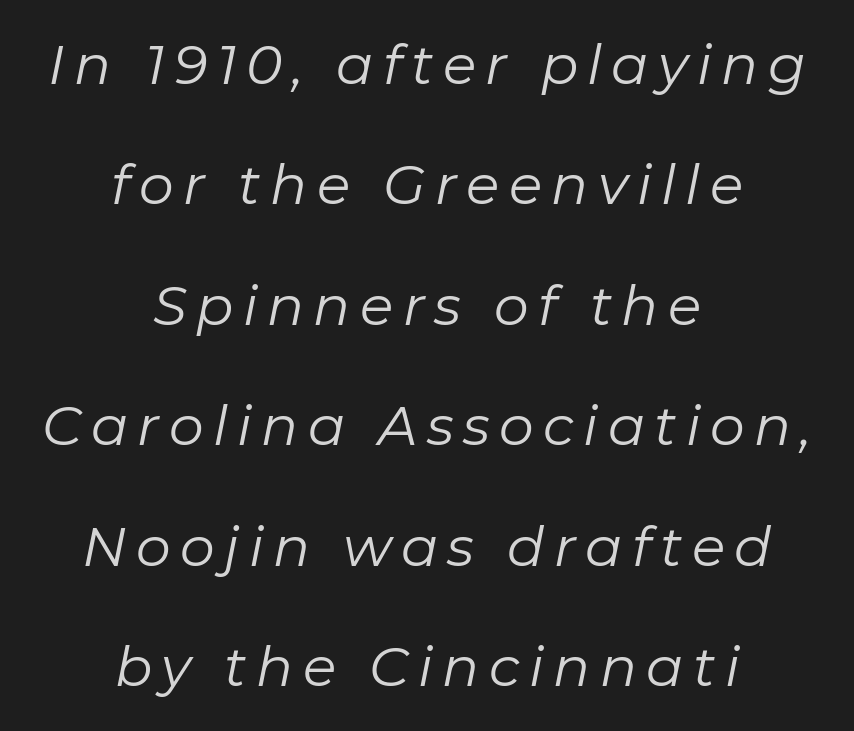
{"italic": "yes", "lean": "right", "slant_degrees": 11, "bold": "no", "weight": "regular", "width": "normal", "stroke_contrast": "low", "x_height": "medium", "monospaced": "no", "underline": "no", "align": "center", "line_spacing": "loose", "line_spacing_ratio": 2.19, "glyph_px": 55}
